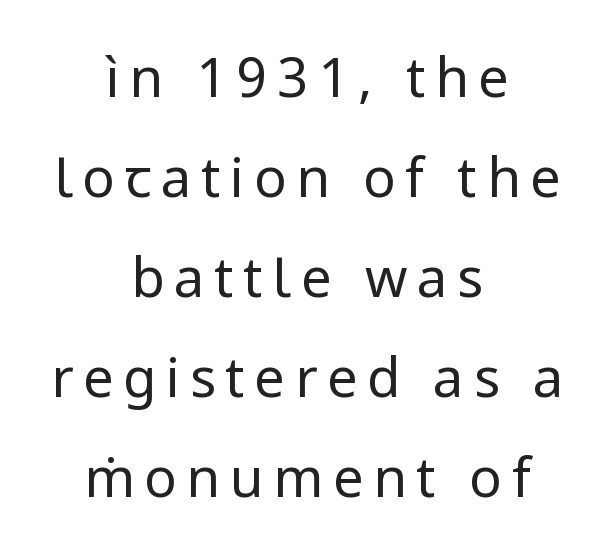
The image shows 54 px regular-weight sans-serif type, upright; set centered, line spacing 1.85x, not underlined; low stroke contrast and a medium x-height.
